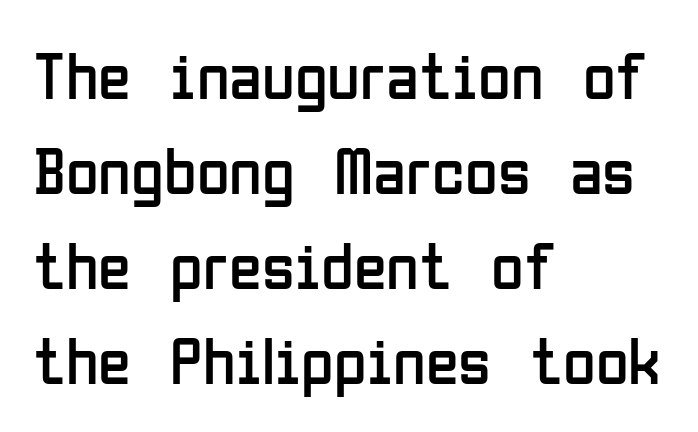
Q: Is the text bold? A: No.
Q: Is the text italic (slanted)? A: No, it is upright.
Q: Is the typeface a serif or a sans-serif typeface? A: Sans-serif.
Q: Is the text underlined? A: No.
Q: How is the paragraph aligned? A: Left-aligned.
Q: Is the spacing between letters normal or unusually wide? A: Normal.
Q: Is the spacing between lines tight, normal or loose? A: Normal.
Q: Width (condensed, normal, or wide)? A: Condensed.
Q: Stroke contrast? A: Low.
Q: x-height? A: Medium.
Q: Monospaced? A: No.
